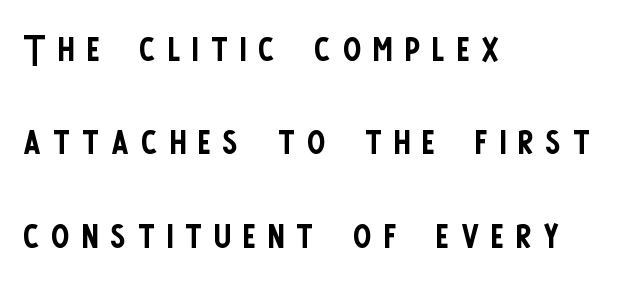
The image shows 54 px regular-weight, condensed sans-serif type, upright; set left-aligned, line spacing 1.73x, unusually wide letter spacing (+0.22 em), not underlined; low stroke contrast and a large x-height.
